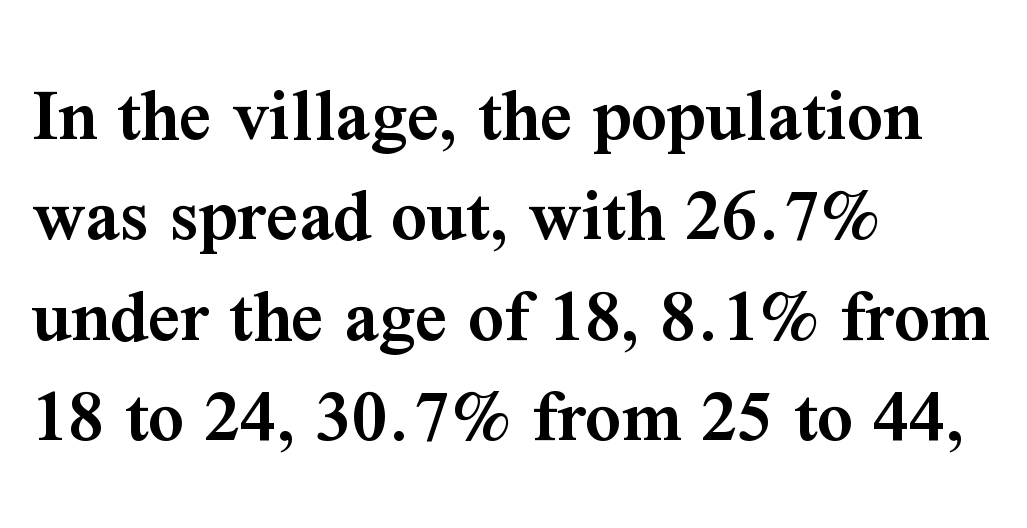
Q: Is the text bold? A: Semi-bold.
Q: Is the text italic (slanted)? A: No, it is upright.
Q: Is the typeface a serif or a sans-serif typeface? A: Serif.
Q: Is the text underlined? A: No.
Q: How is the paragraph aligned? A: Left-aligned.
Q: Is the spacing between letters normal or unusually wide? A: Normal.
Q: Is the spacing between lines tight, normal or loose? A: Normal.
Q: Width (condensed, normal, or wide)? A: Normal.
Q: Stroke contrast? A: Medium.
Q: x-height? A: Medium.
Q: Monospaced? A: No.
